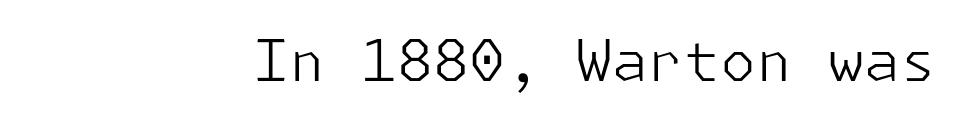
{"serif": "no", "italic": "no", "bold": "no", "weight": "light", "width": "normal", "stroke_contrast": "low", "x_height": "medium", "underline": "no", "letter_spacing": "normal", "letter_spacing_em": 0.0, "glyph_px": 58}
